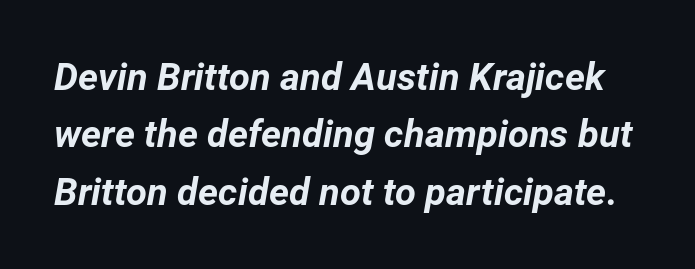
The image shows 38 px bold type, italic (leaning right); set normal line spacing (1.51x), normal letter spacing, not underlined; low stroke contrast and a medium x-height.
